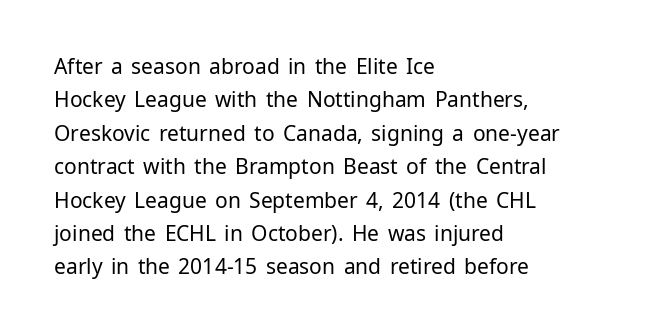
The image shows 21 px text type, upright; set left-aligned, normal line spacing (1.59x), normal letter spacing, not underlined.
